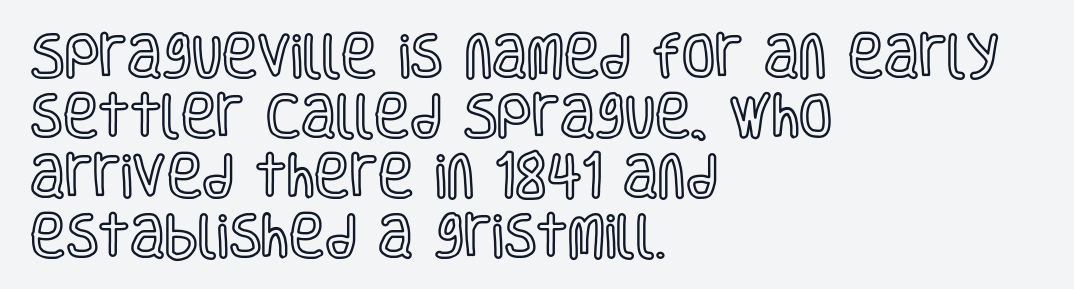
The paragraph has a hard left edge and a soft right edge. These lines are rendered in a variable-pitch font. The line texture is even and compact thanks to regular tracking. Line spacing here is normal.
